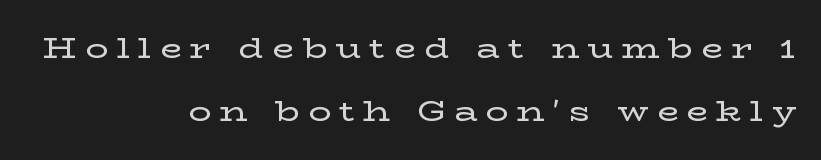
The image shows 28 px wide serif type, upright; set right-aligned, loose line spacing (2.26x), unusually wide letter spacing (+0.3 em), not underlined; low stroke contrast and a medium x-height.
